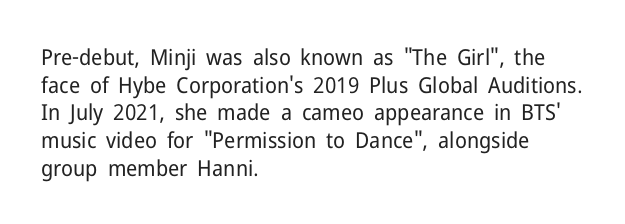
The typeface has the unassuming heft of standard copy or less. Vertical strokes here are truly vertical. A clean baseline with only descenders dipping below it. Default kerning and tracking; the words read as compact shapes.
